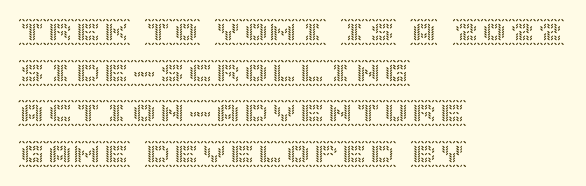
These lines were composed using upright roman letters. This rendering features lettering with no underline. The typesetter chose a ragged-right arrangement here. This sample uses plain, unmodified letter spacing.
